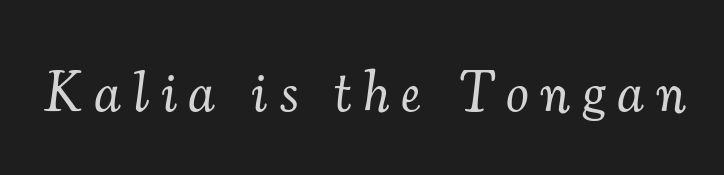
Q: Is the text bold? A: No.
Q: Is the text italic (slanted)? A: Yes, it leans right by about 7 degrees.
Q: Is the typeface a serif or a sans-serif typeface? A: Serif.
Q: Is the text underlined? A: No.
Q: Is the spacing between letters normal or unusually wide? A: Unusually wide.
Q: Width (condensed, normal, or wide)? A: Normal.
Q: Stroke contrast? A: Medium.
Q: x-height? A: Small.
Q: Monospaced? A: No.
